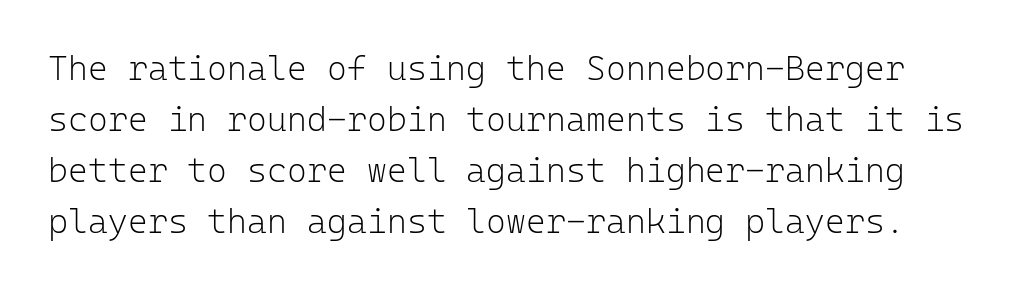
The image shows 34 px light sans-serif type, upright, monospaced; set normal line spacing (1.5x), normal letter spacing, not underlined; low stroke contrast and a medium x-height.
